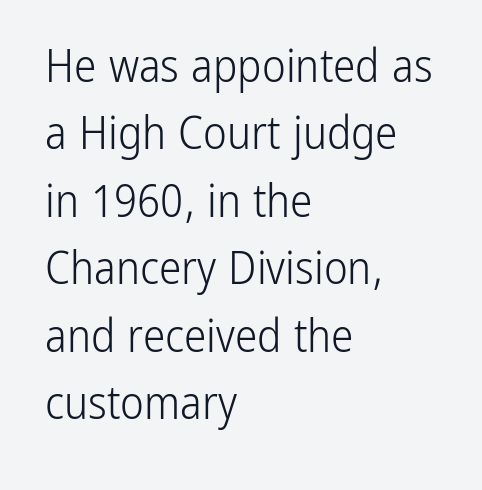
Q: Is the text bold? A: No.
Q: Is the text italic (slanted)? A: No, it is upright.
Q: Is the typeface a serif or a sans-serif typeface? A: Sans-serif.
Q: Is the text underlined? A: No.
Q: How is the paragraph aligned? A: Left-aligned.
Q: Is the spacing between letters normal or unusually wide? A: Normal.
Q: Is the spacing between lines tight, normal or loose? A: Normal.
Q: Width (condensed, normal, or wide)? A: Condensed.
Q: Stroke contrast? A: Low.
Q: x-height? A: Medium.
Q: Monospaced? A: No.
